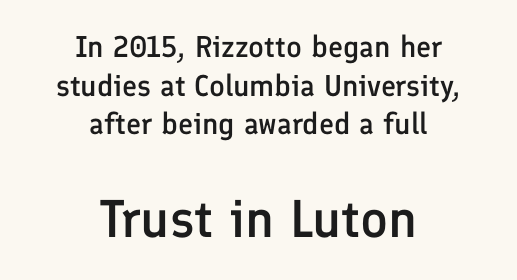
Q: Is the text bold? A: Semi-bold.
Q: Is the text italic (slanted)? A: No, it is upright.
Q: Is the typeface a serif or a sans-serif typeface? A: Sans-serif.
Q: Is the text underlined? A: No.
Q: How is the paragraph aligned? A: Centered.
Q: Is the spacing between letters normal or unusually wide? A: Normal.
Q: Is the spacing between lines tight, normal or loose? A: Normal.
Q: Which block of text is set in a larger size, the first (top) or the second (bottom)? A: The second (bottom) one.
Q: Width (condensed, normal, or wide)? A: Normal.
Q: Stroke contrast? A: Low.
Q: x-height? A: Medium.
Q: Monospaced? A: No.
